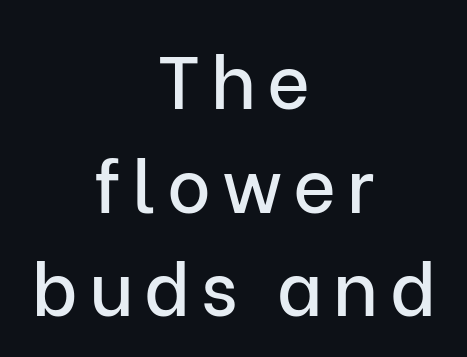
Q: Is the text italic (slanted)? A: No, it is upright.
Q: Is the typeface a serif or a sans-serif typeface? A: Sans-serif.
Q: Is the text underlined? A: No.
Q: How is the paragraph aligned? A: Centered.
Q: Is the spacing between lines tight, normal or loose? A: Normal.
Q: Width (condensed, normal, or wide)? A: Normal.
Q: Stroke contrast? A: Low.
Q: x-height? A: Medium.
Q: Monospaced? A: No.
